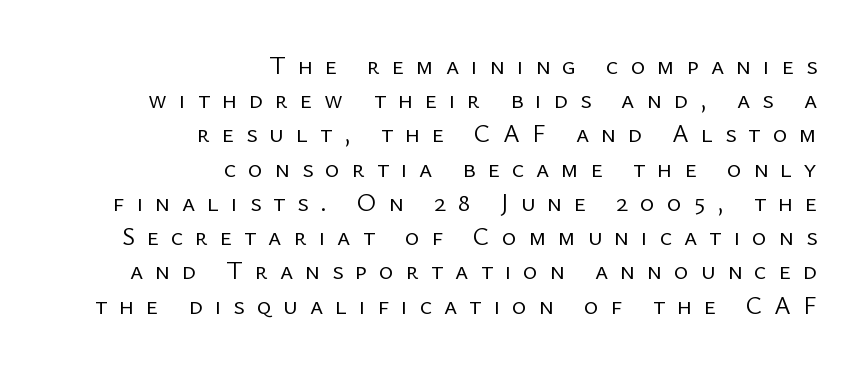
Is the stroke heavy? The answer is a plain regular-or-lighter. The line-height multiplier appears to be the usual default. Upright lettering throughout. Someone cranked the tracking dial way up on this one.
